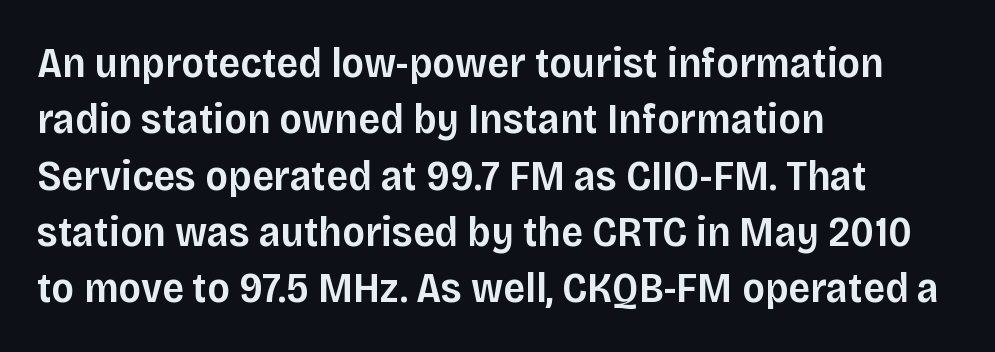
Each letter keeps its own natural width here, so spacing adapts to shape. Short and long lines alike share a common starting point at left. Observe the absence of serifs on each vertical stroke in this sample. Descenders hang freely into open space.
